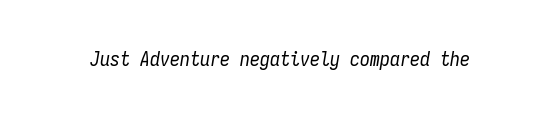
Q: Is the text bold? A: No.
Q: Is the text italic (slanted)? A: Yes, it leans right by about 9 degrees.
Q: Is the text underlined? A: No.
Q: Is the spacing between letters normal or unusually wide? A: Normal.
